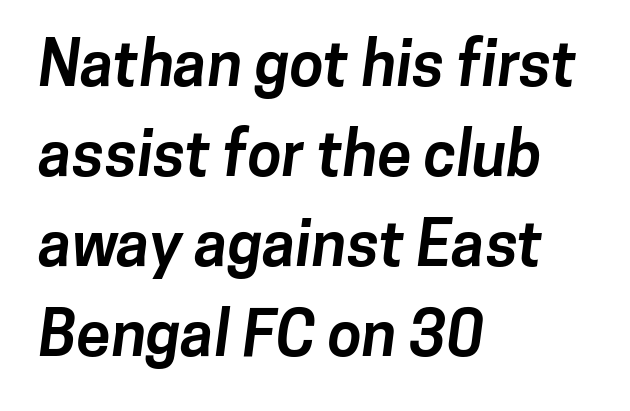
Rule under the text: the space is simply empty. The glyphs have the mass of a bold cut. Unlike a traditional serif, this face leaves its strokes unadorned. Short and long lines alike share a common starting point at left. Looks like regular typesetting: each glyph gets only the width it needs. A typesetter would call this zero additional tracking.
